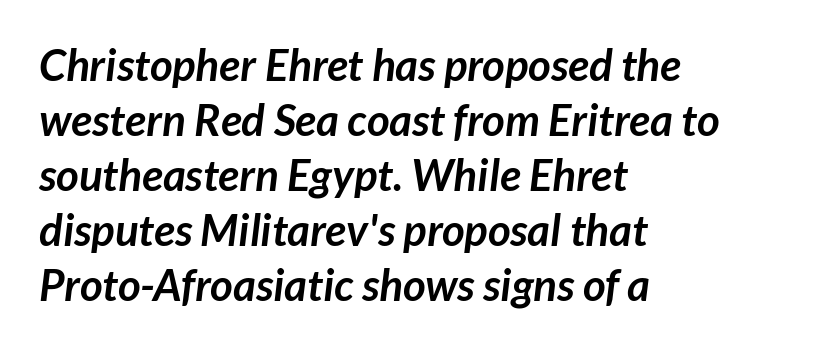
The image shows 44 px semibold sans-serif type; set left-aligned, normal line spacing (1.25x), normal letter spacing, not underlined; low stroke contrast and a medium x-height.
